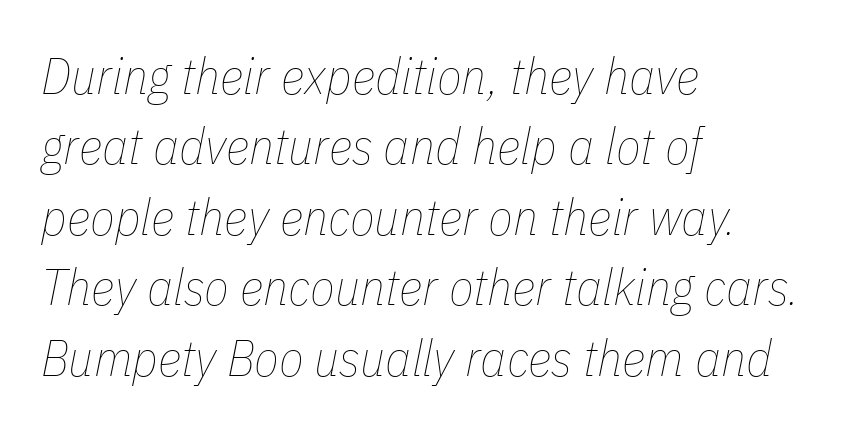
{"italic": "yes", "lean": "right", "slant_degrees": 11, "bold": "no", "weight": "thin", "width": "condensed", "stroke_contrast": "low", "x_height": "medium", "monospaced": "no", "underline": "no", "align": "left", "line_spacing": "normal", "line_spacing_ratio": 1.38, "letter_spacing": "normal", "letter_spacing_em": 0.0, "glyph_px": 51}
